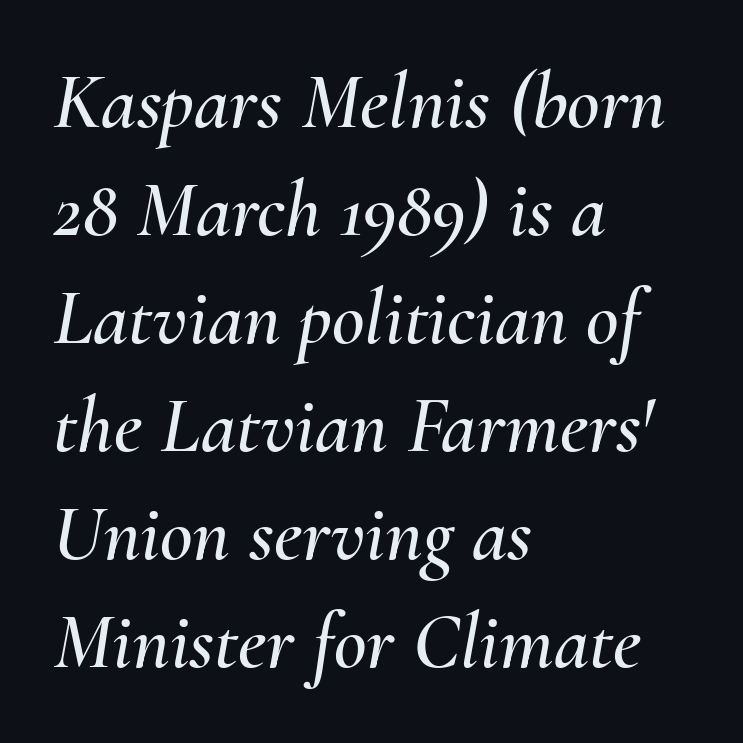
Q: Is the text italic (slanted)? A: Yes, it leans right by about 10 degrees.
Q: Is the text underlined? A: No.
Q: How is the paragraph aligned? A: Left-aligned.
Q: Is the spacing between letters normal or unusually wide? A: Normal.
Q: Is the spacing between lines tight, normal or loose? A: Normal.
Q: Width (condensed, normal, or wide)? A: Normal.
Q: Stroke contrast? A: Medium.
Q: x-height? A: Small.
Q: Monospaced? A: No.
